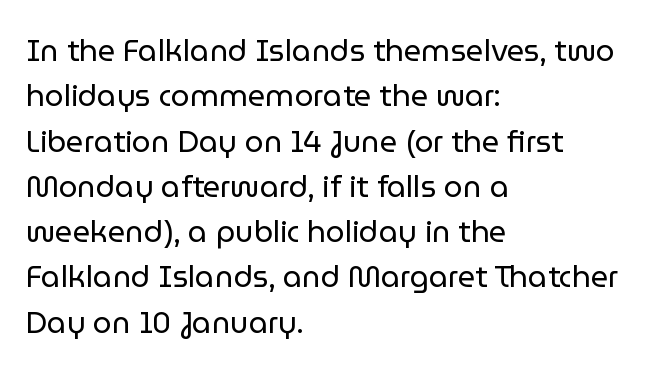
{"serif": "no", "italic": "no", "bold": "no", "weight": "regular", "width": "normal", "stroke_contrast": "low", "x_height": "medium", "monospaced": "no", "underline": "no", "align": "left", "line_spacing": "normal", "line_spacing_ratio": 1.51, "letter_spacing": "normal", "letter_spacing_em": 0.0, "glyph_px": 30}
